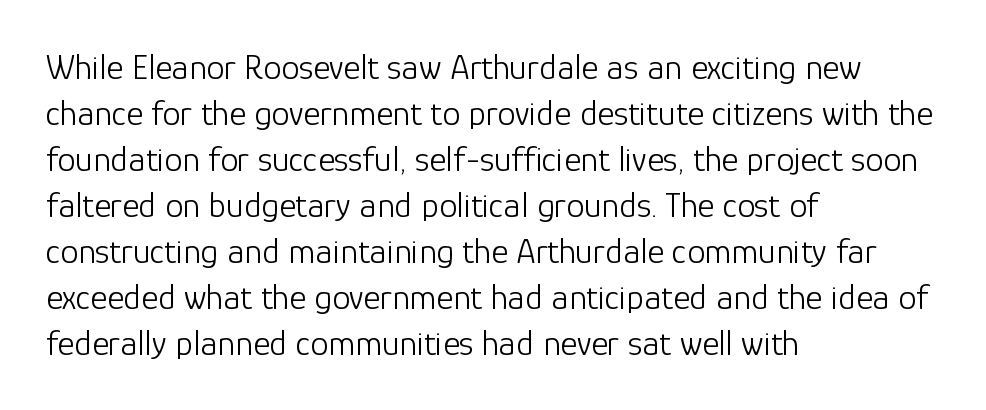
The image shows 36 px light sans-serif type, upright; set left-aligned, normal line spacing (1.28x), normal letter spacing, not underlined; low stroke contrast and a medium x-height.
